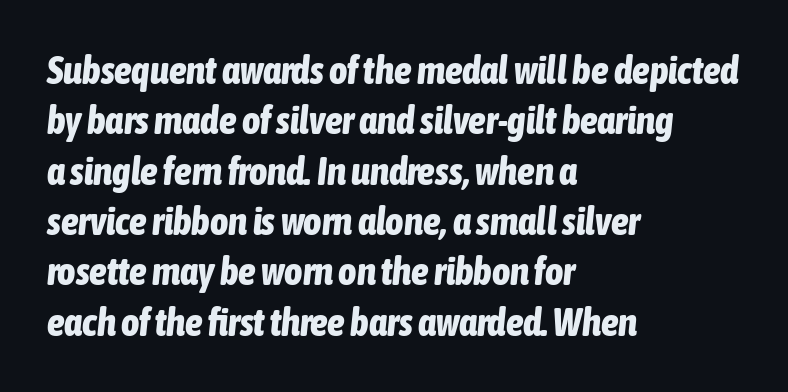
Q: Is the text bold? A: Yes.
Q: Is the text italic (slanted)? A: Yes, it leans right by about 6 degrees.
Q: Is the text underlined? A: No.
Q: How is the paragraph aligned? A: Left-aligned.
Q: Is the spacing between letters normal or unusually wide? A: Normal.
Q: Is the spacing between lines tight, normal or loose? A: Normal.
Q: Width (condensed, normal, or wide)? A: Condensed.
Q: Stroke contrast? A: Low.
Q: x-height? A: Medium.
Q: Monospaced? A: No.
